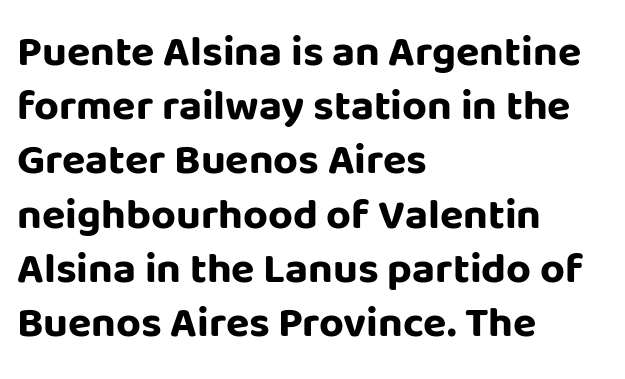
The image shows 43 px bold sans-serif type, upright; set left-aligned, normal line spacing (1.26x), normal letter spacing, not underlined; low stroke contrast and a large x-height.
